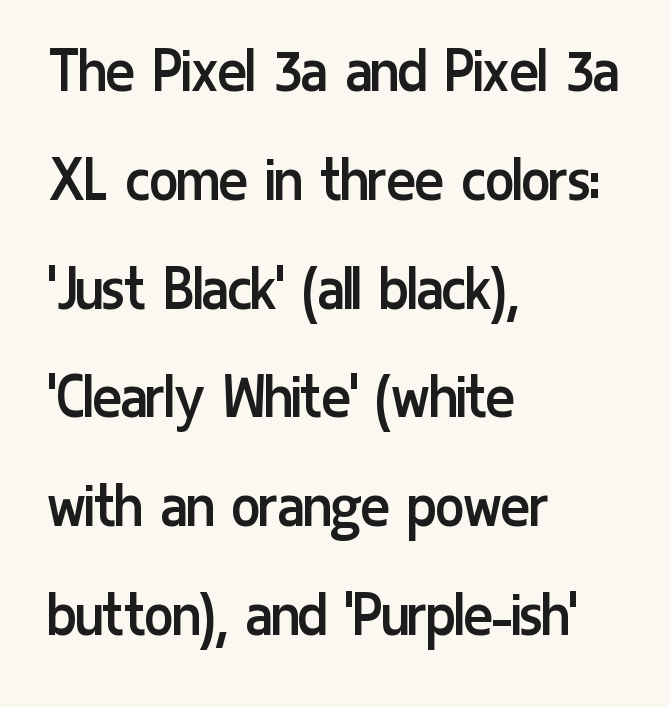
The image shows 68 px regular-weight, condensed sans-serif type, upright; set left-aligned, normal line spacing (1.6x), normal letter spacing, not underlined; low stroke contrast and a medium x-height.
